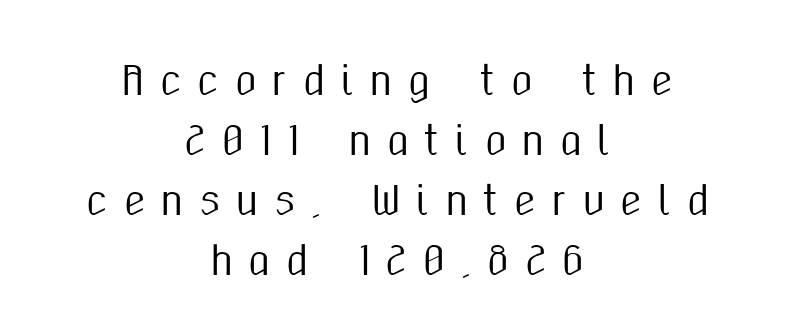
Q: Is the text italic (slanted)? A: No, it is upright.
Q: Is the typeface a serif or a sans-serif typeface? A: Sans-serif.
Q: Is the text underlined? A: No.
Q: How is the paragraph aligned? A: Centered.
Q: Is the spacing between letters normal or unusually wide? A: Unusually wide.
Q: Is the spacing between lines tight, normal or loose? A: Normal.
Q: Width (condensed, normal, or wide)? A: Condensed.
Q: Stroke contrast? A: Medium.
Q: x-height? A: Medium.
Q: Monospaced? A: No.
